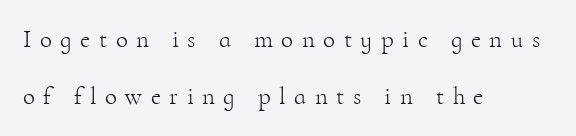
{"italic": "no", "bold": "no", "underline": "no", "align": "left", "line_spacing": "loose", "line_spacing_ratio": 2.3, "letter_spacing": "wide", "letter_spacing_em": 0.34, "glyph_px": 25}
